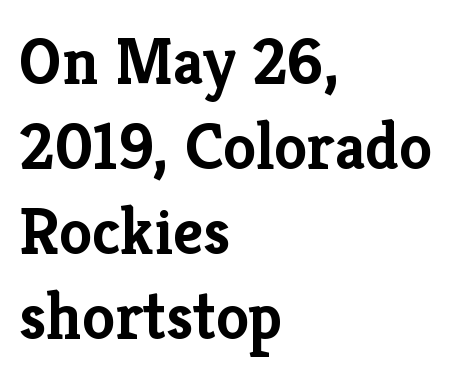
The image shows 66 px semibold serif type, upright; set left-aligned, normal line spacing (1.29x), normal letter spacing, not underlined; low stroke contrast and a medium x-height.
